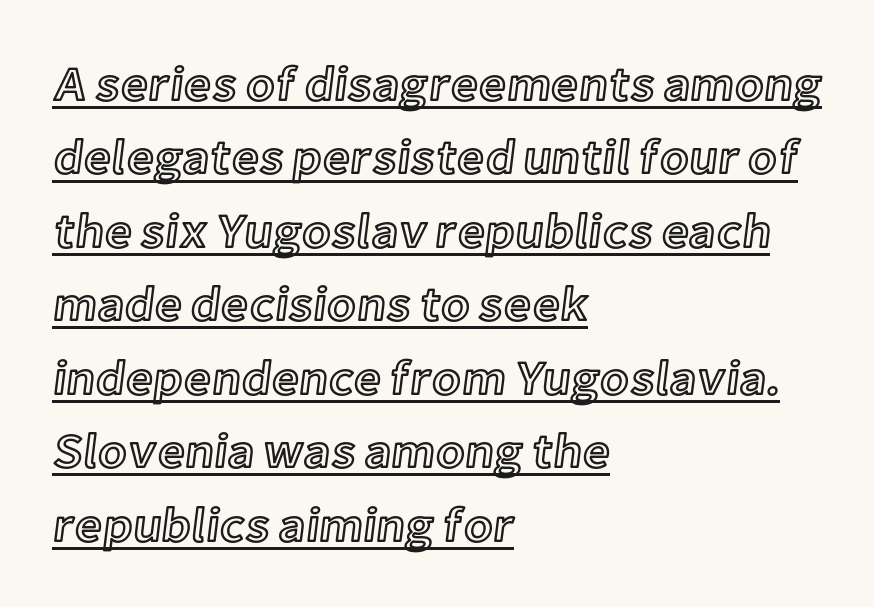
Q: Is the text italic (slanted)? A: Yes.
Q: Is the text underlined? A: Yes.
Q: How is the paragraph aligned? A: Left-aligned.
Q: Is the spacing between letters normal or unusually wide? A: Normal.
Q: Is the spacing between lines tight, normal or loose? A: Normal.
Q: Width (condensed, normal, or wide)? A: Normal.
Q: x-height? A: Medium.
Q: Monospaced? A: No.
